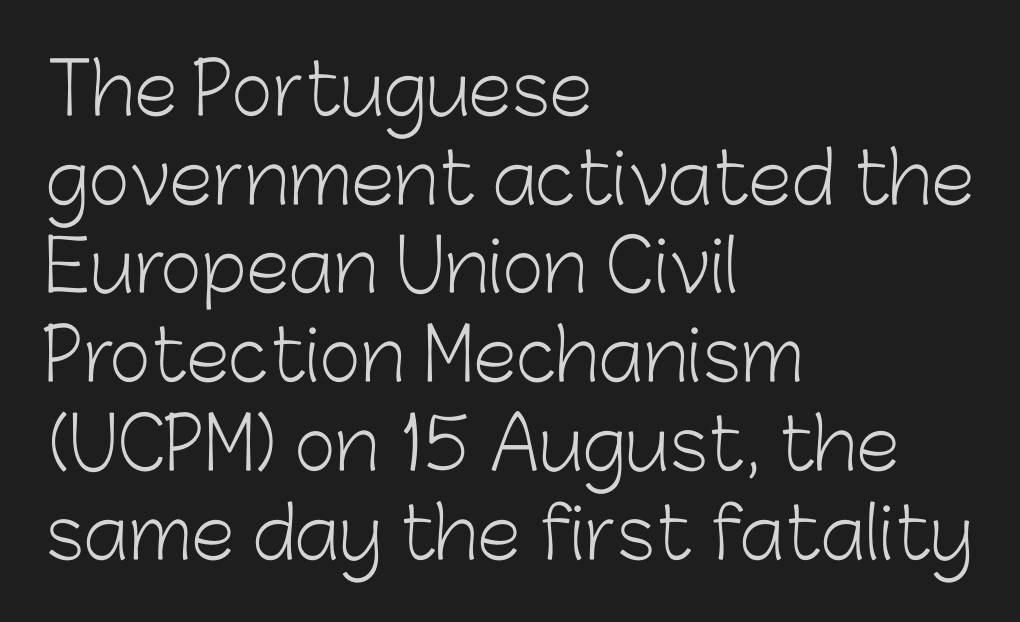
{"serif": "no", "italic": "no", "bold": "no", "weight": "light", "width": "normal", "stroke_contrast": "low", "x_height": "medium", "monospaced": "no", "underline": "no", "align": "left", "line_spacing": "normal", "line_spacing_ratio": 1.25, "letter_spacing": "normal", "letter_spacing_em": 0.0, "glyph_px": 71}
